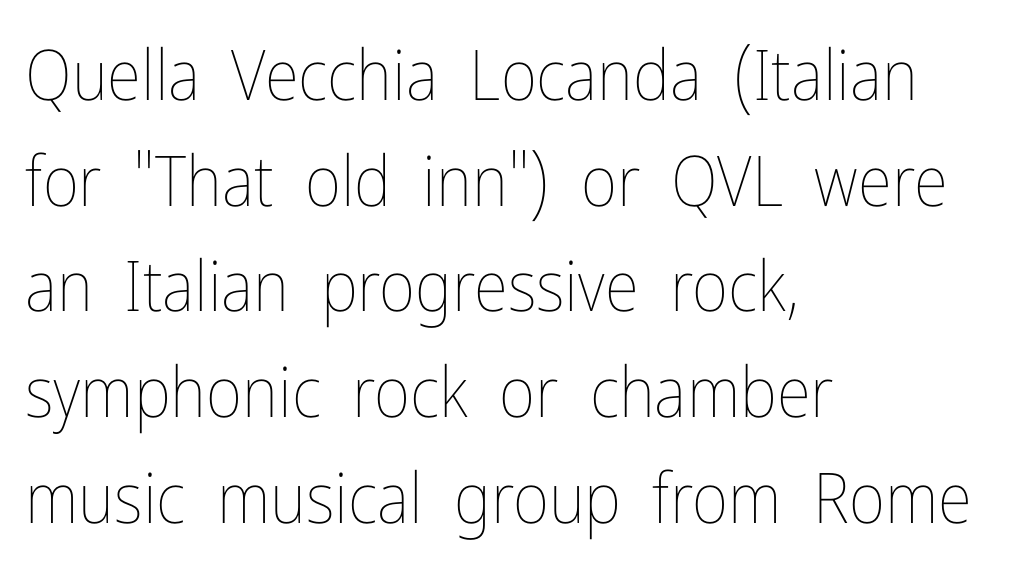
The image shows 70 px thin, condensed type, upright; set left-aligned, normal line spacing (1.51x), normal letter spacing, not underlined; low stroke contrast and a medium x-height.
